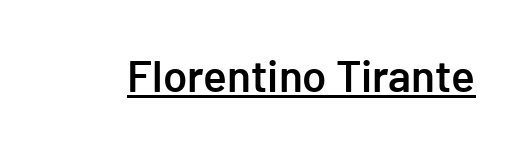
This sample uses a sans-serif face. Spacing between characters is what you'd get straight out of the box. Strokes here are thickened, but only to semibold level. When letters stand straight like this, we call the style roman or upright. A baseline rule has been typeset under these characters.
